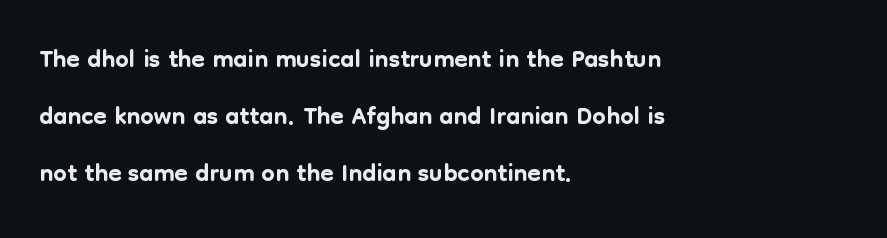
Q: Is the text italic (slanted)? A: No, it is upright.
Q: Is the typeface a serif or a sans-serif typeface? A: Sans-serif.
Q: Is the text underlined? A: No.
Q: How is the paragraph aligned? A: Left-aligned.
Q: Is the spacing between letters normal or unusually wide? A: Normal.
Q: Is the spacing between lines tight, normal or loose? A: Normal.
Q: Width (condensed, normal, or wide)? A: Normal.
Q: Stroke contrast? A: Low.
Q: x-height? A: Medium.
Q: Monospaced? A: No.
